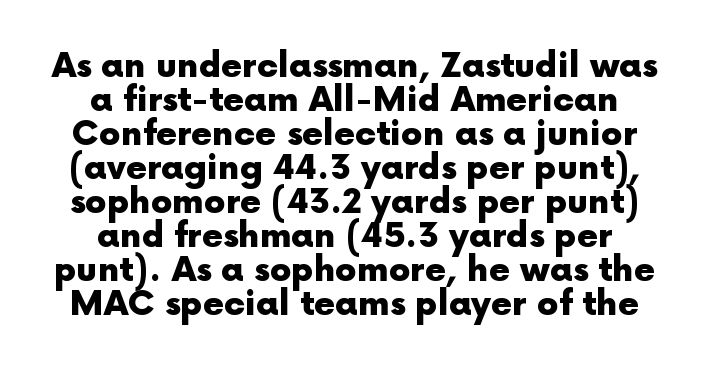
The image shows 34 px heavy sans-serif type, upright; set tight line spacing (1.0x), normal letter spacing, not underlined; a medium x-height.
